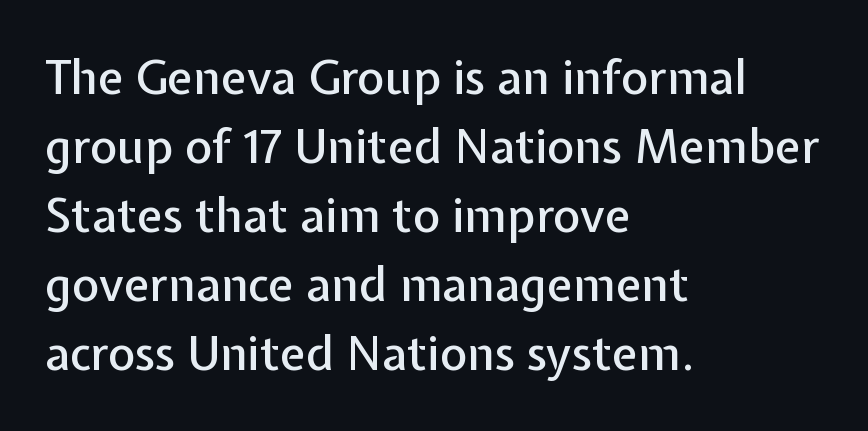
The image shows 47 px sans-serif type, upright; set left-aligned, normal line spacing (1.47x), normal letter spacing, not underlined; low stroke contrast and a medium x-height.
